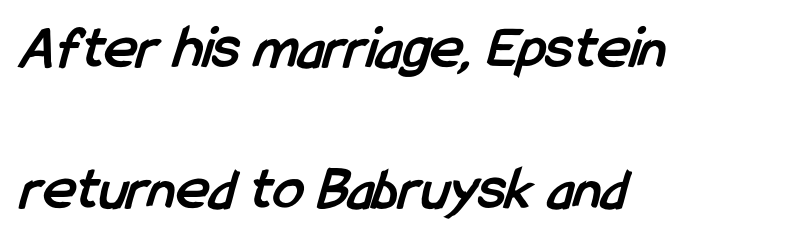
Q: Is the text bold? A: Yes.
Q: Is the typeface a serif or a sans-serif typeface? A: Sans-serif.
Q: Is the text underlined? A: No.
Q: How is the paragraph aligned? A: Left-aligned.
Q: Is the spacing between letters normal or unusually wide? A: Normal.
Q: Is the spacing between lines tight, normal or loose? A: Loose.
Q: Width (condensed, normal, or wide)? A: Condensed.
Q: Stroke contrast? A: Low.
Q: x-height? A: Medium.
Q: Monospaced? A: No.
